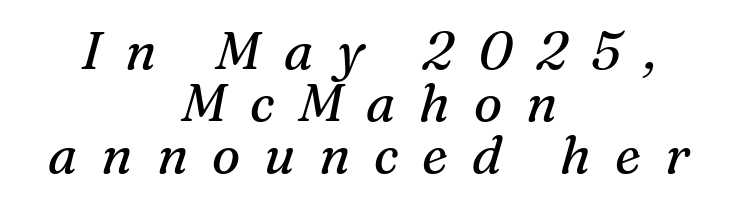
Q: Is the text bold? A: No.
Q: Is the text italic (slanted)? A: Yes, it leans right by about 16 degrees.
Q: Is the typeface a serif or a sans-serif typeface? A: Serif.
Q: Is the text underlined? A: No.
Q: How is the paragraph aligned? A: Centered.
Q: Is the spacing between letters normal or unusually wide? A: Unusually wide.
Q: Is the spacing between lines tight, normal or loose? A: Tight.
Q: Width (condensed, normal, or wide)? A: Normal.
Q: Stroke contrast? A: Medium.
Q: x-height? A: Medium.
Q: Monospaced? A: No.
